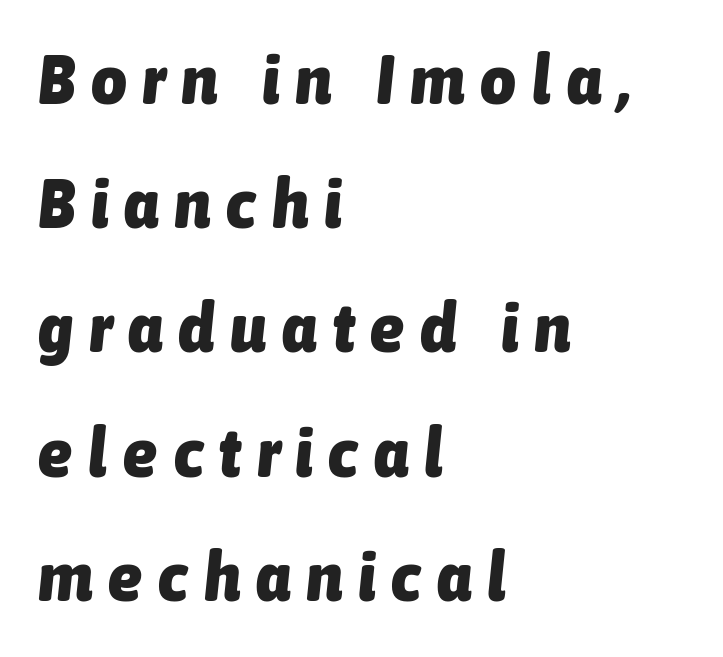
{"italic": "yes", "lean": "right", "slant_degrees": 6, "bold": "yes", "weight": "heavy", "width": "condensed", "stroke_contrast": "low", "x_height": "medium", "monospaced": "no", "underline": "no", "align": "left", "line_spacing_ratio": 1.8, "letter_spacing": "wide", "letter_spacing_em": 0.23, "glyph_px": 69}
